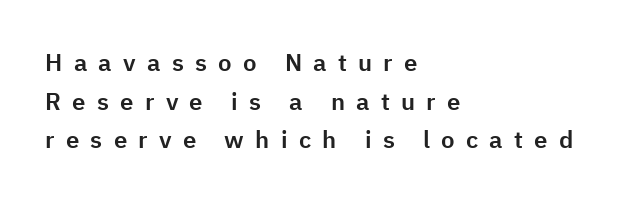
{"italic": "no", "underline": "no", "align": "left", "line_spacing": "normal", "line_spacing_ratio": 1.61, "letter_spacing": "wide", "letter_spacing_em": 0.47, "glyph_px": 24}
